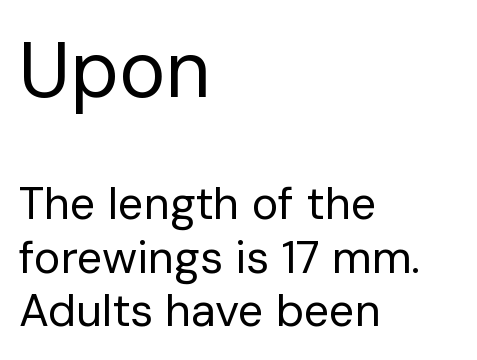
The image shows 78 px regular-weight sans-serif type, upright; set left-aligned, line spacing 1.19x, normal letter spacing, not underlined; the first (top) block is 1.73x larger; low stroke contrast and a medium x-height.
